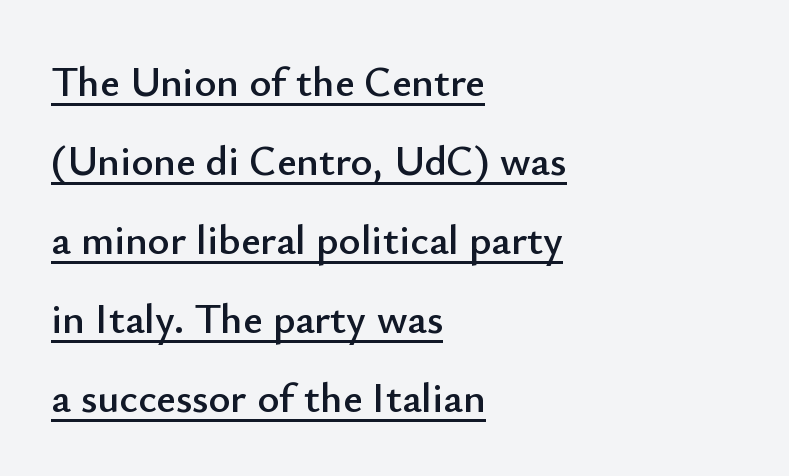
The horizontal fit of the characters is conventional and even. Italic: no, the glyphs are upright roman. Every row of glyphs begins at an identical x-position on the left. Does a line run under the words? Yes, clearly. These lines are rendered in a variable-pitch font.
